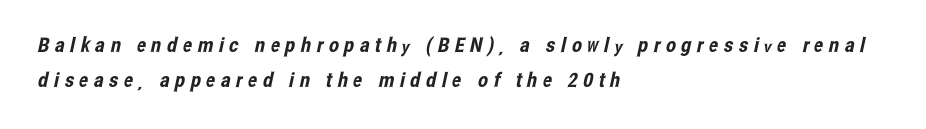
The baseline area is clear. Where is the straight margin? On the left. The tracking jumps out immediately: characters are airy and widely separated.
